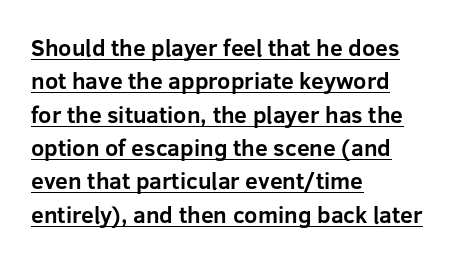
{"italic": "no", "bold": "yes", "underline": "yes", "align": "left", "line_spacing": "normal", "line_spacing_ratio": 1.45, "letter_spacing": "normal", "letter_spacing_em": 0.0, "glyph_px": 23}
